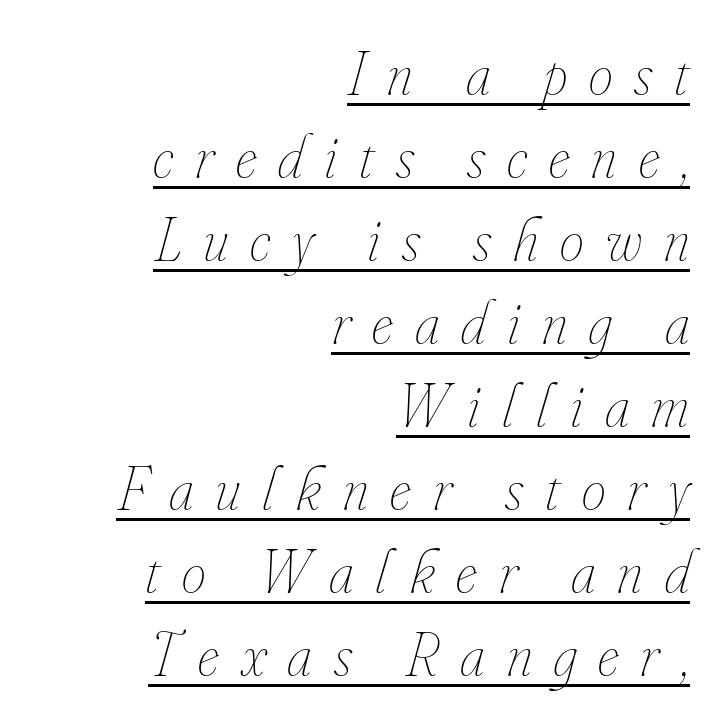
The image shows 61 px thin, condensed type, italic (leaning right); set right-aligned, normal line spacing (1.36x), unusually wide letter spacing (+0.36 em), underlined; low stroke contrast and a small x-height.
